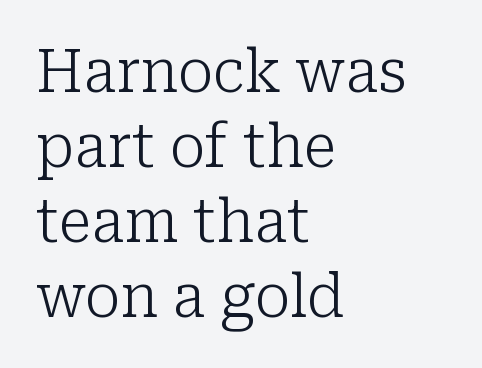
The image shows 60 px light serif type, upright; set left-aligned, normal line spacing (1.25x), normal letter spacing, not underlined; low stroke contrast and a medium x-height.
